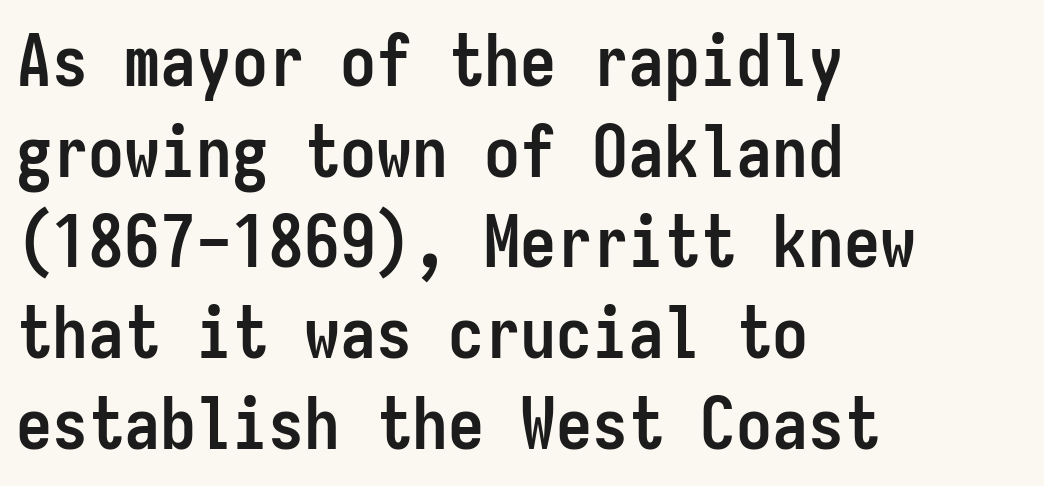
Does the type have serifs? No, each stem ends abruptly. Notice how descenders clear the ascenders below comfortably — that's standard leading. Look at the stroke-to-counter ratio: heavy, a bold. Posture: upright roman. Is the letter spacing exaggerated? No — it looks like the ordinary default. Each letter, wide or thin by design, is forced into the same width here.
